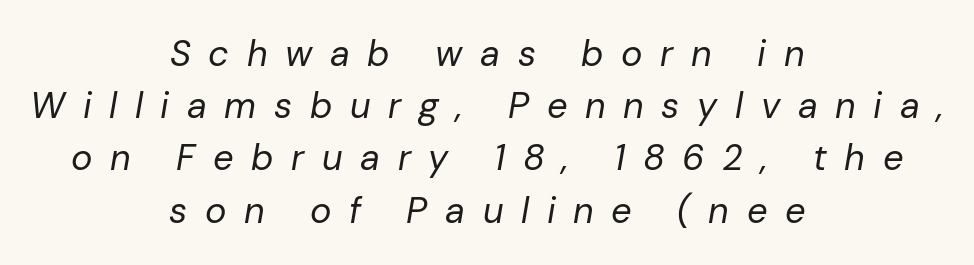
{"italic": "yes", "lean": "right", "slant_degrees": 10, "bold": "no", "weight": "regular", "width": "normal", "stroke_contrast": "low", "x_height": "medium", "monospaced": "no", "underline": "no", "align": "center", "line_spacing": "normal", "line_spacing_ratio": 1.45, "letter_spacing": "wide", "letter_spacing_em": 0.49, "glyph_px": 36}
